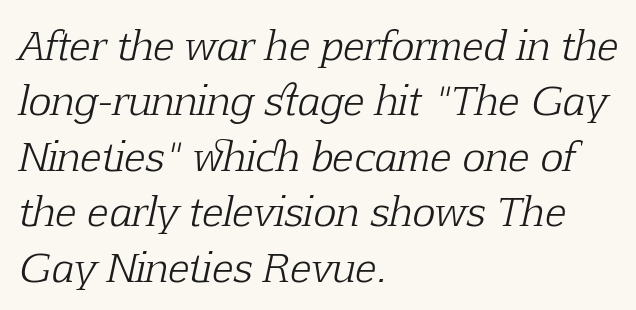
Q: Is the text bold? A: No.
Q: Is the text italic (slanted)? A: Yes, it leans right by about 12 degrees.
Q: Is the typeface a serif or a sans-serif typeface? A: Serif.
Q: Is the text underlined? A: No.
Q: How is the paragraph aligned? A: Left-aligned.
Q: Is the spacing between letters normal or unusually wide? A: Normal.
Q: Is the spacing between lines tight, normal or loose? A: Normal.
Q: Width (condensed, normal, or wide)? A: Normal.
Q: Stroke contrast? A: Low.
Q: x-height? A: Medium.
Q: Monospaced? A: No.
